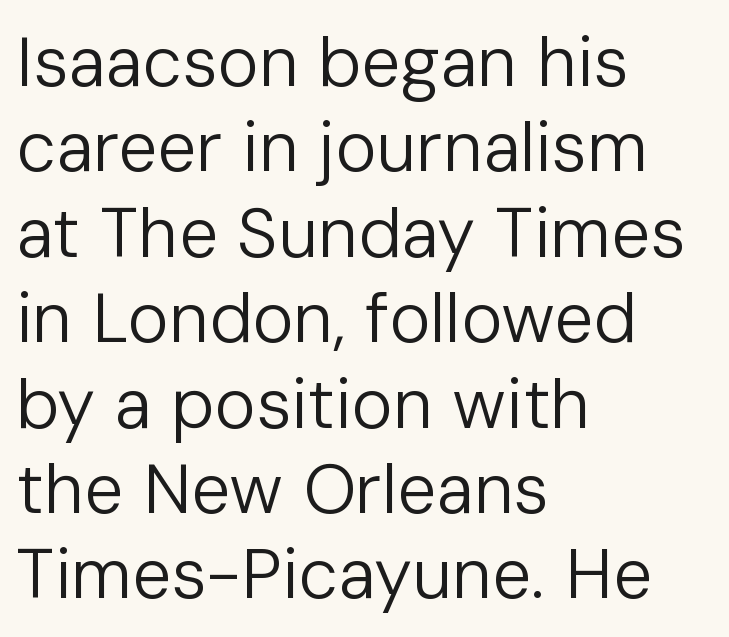
Q: Is the text bold? A: No.
Q: Is the text italic (slanted)? A: No, it is upright.
Q: Is the typeface a serif or a sans-serif typeface? A: Sans-serif.
Q: Is the text underlined? A: No.
Q: How is the paragraph aligned? A: Left-aligned.
Q: Is the spacing between letters normal or unusually wide? A: Normal.
Q: Width (condensed, normal, or wide)? A: Normal.
Q: Stroke contrast? A: Low.
Q: x-height? A: Medium.
Q: Monospaced? A: No.
